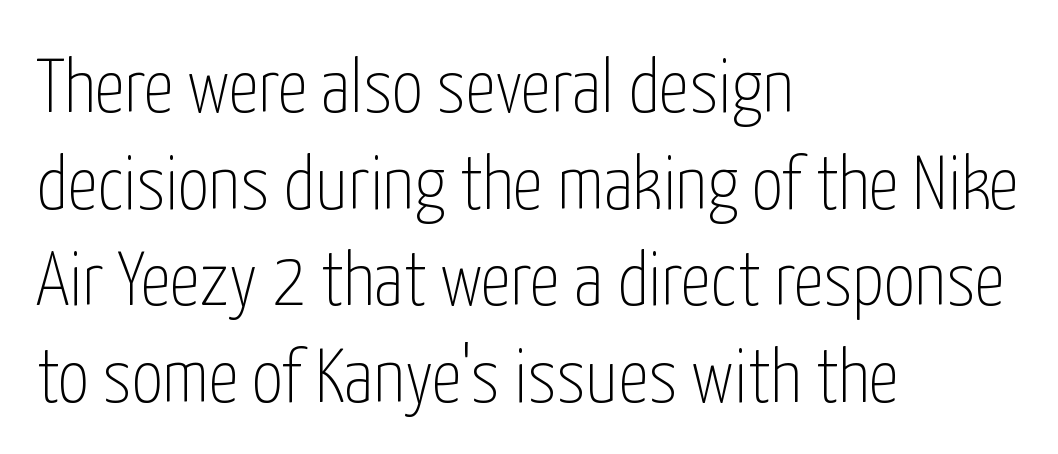
Q: Is the text bold? A: No.
Q: Is the text italic (slanted)? A: No, it is upright.
Q: Is the typeface a serif or a sans-serif typeface? A: Sans-serif.
Q: Is the text underlined? A: No.
Q: How is the paragraph aligned? A: Left-aligned.
Q: Is the spacing between letters normal or unusually wide? A: Normal.
Q: Is the spacing between lines tight, normal or loose? A: Normal.
Q: Width (condensed, normal, or wide)? A: Condensed.
Q: Stroke contrast? A: Low.
Q: x-height? A: Medium.
Q: Monospaced? A: No.
